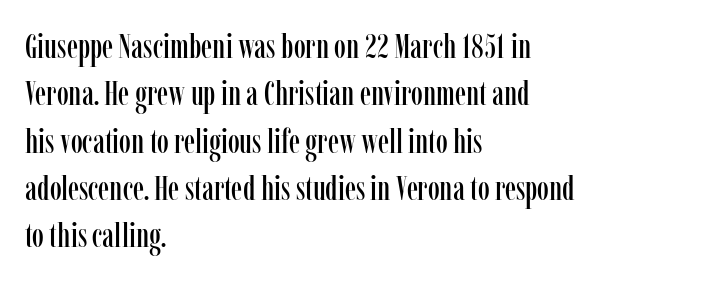
The letterforms sit shoulder to shoulder at normal distance. Typeset ragged right — the left edge is the straight one. Each letter keeps its own natural width here, so spacing adapts to shape. This sample keeps an unexceptional amount of space between lines.
